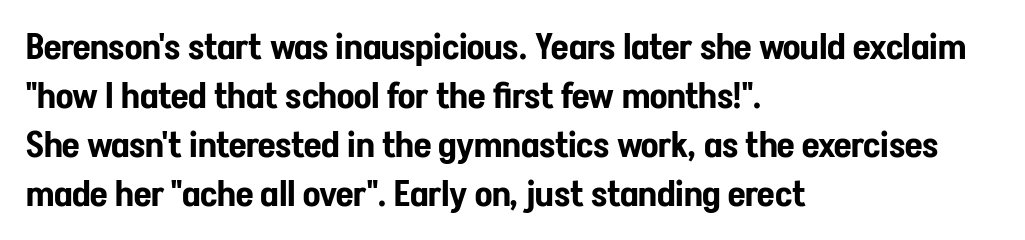
{"serif": "no", "italic": "no", "width": "condensed", "stroke_contrast": "low", "x_height": "medium", "monospaced": "no", "underline": "no", "align": "left", "line_spacing": "normal", "line_spacing_ratio": 1.36, "letter_spacing": "normal", "letter_spacing_em": 0.0, "glyph_px": 36}
